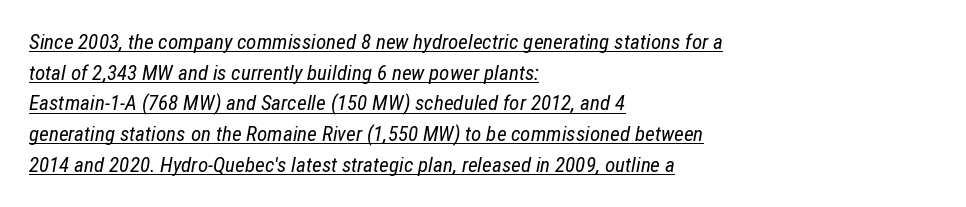
{"italic": "yes", "lean": "right", "slant_degrees": 12, "bold": "no", "underline": "yes", "align": "left", "line_spacing": "normal", "line_spacing_ratio": 1.46, "letter_spacing": "normal", "letter_spacing_em": 0.0, "glyph_px": 21}
